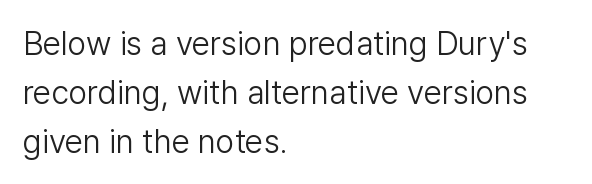
The image shows 33 px light sans-serif type, upright; set left-aligned, normal line spacing (1.48x), normal letter spacing, not underlined; low stroke contrast and a medium x-height.
